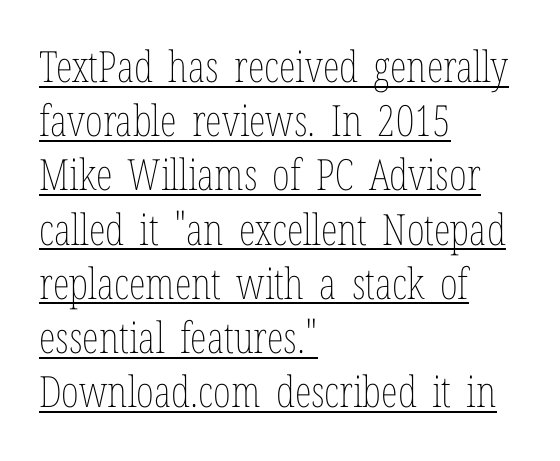
The type sits square on the baseline with zero lean. Think of a printed novel: that variable character pitch is what you see here. Nothing unusual about the tracking: characters are spaced as the font intends. Compared with typical paragraphs, the rows here are spaced about the same.
